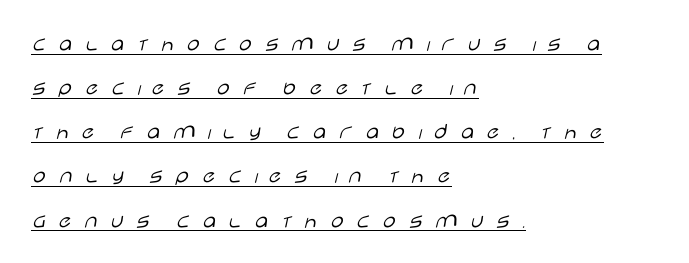
Q: Is the text bold? A: No.
Q: Is the text italic (slanted)? A: Yes.
Q: Is the text underlined? A: Yes.
Q: How is the paragraph aligned? A: Left-aligned.
Q: Is the spacing between letters normal or unusually wide? A: Unusually wide.
Q: Is the spacing between lines tight, normal or loose? A: Loose.
